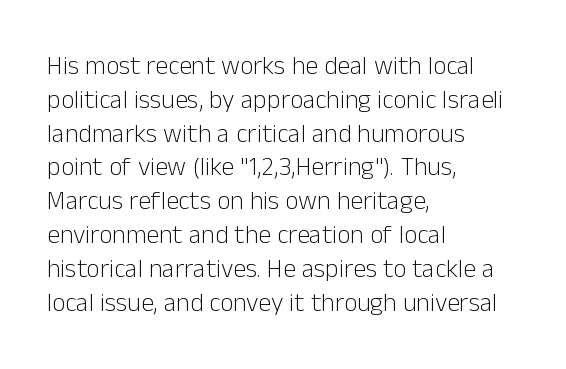
Descenders are the only things crossing below the line. Vertical strokes here are truly vertical. Compared with typical paragraphs, the rows here are spaced about the same. The setting favours the left margin, as ordinary paragraphs usually do.
